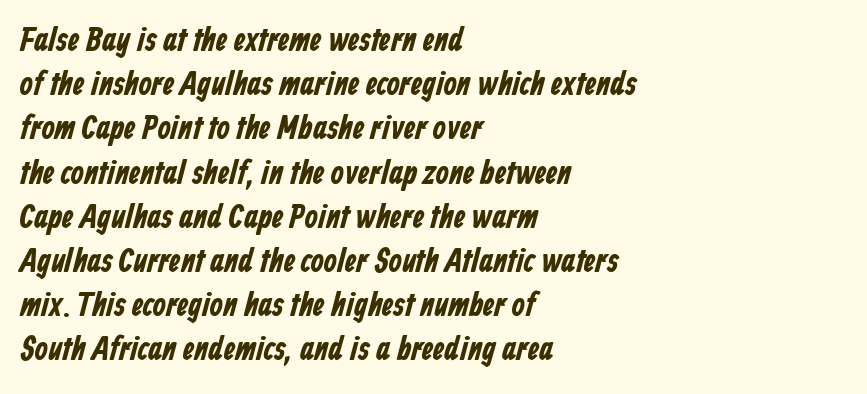
Q: Is the text bold? A: Yes.
Q: Is the typeface a serif or a sans-serif typeface? A: Sans-serif.
Q: Is the text underlined? A: No.
Q: How is the paragraph aligned? A: Left-aligned.
Q: Is the spacing between letters normal or unusually wide? A: Normal.
Q: Is the spacing between lines tight, normal or loose? A: Normal.
Q: Width (condensed, normal, or wide)? A: Condensed.
Q: Stroke contrast? A: Low.
Q: x-height? A: Medium.
Q: Monospaced? A: No.
